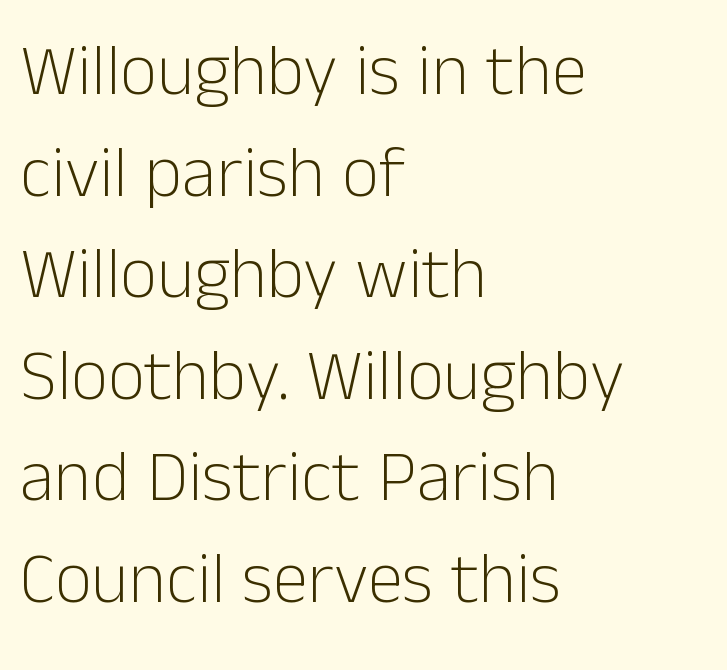
{"serif": "no", "italic": "no", "bold": "no", "weight": "light", "width": "normal", "stroke_contrast": "low", "x_height": "medium", "monospaced": "no", "underline": "no", "align": "left", "line_spacing": "normal", "line_spacing_ratio": 1.41, "letter_spacing": "normal", "letter_spacing_em": 0.0, "glyph_px": 72}
